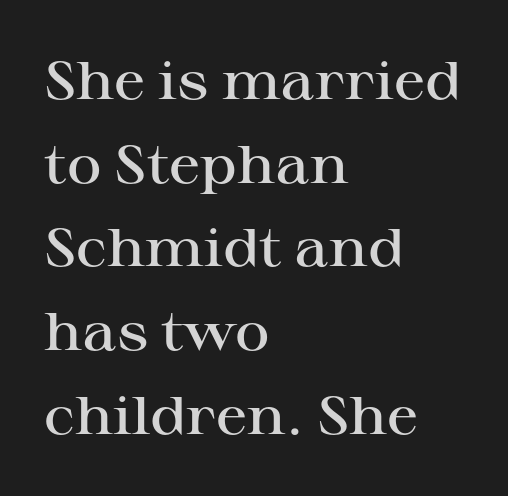
Q: Is the text bold? A: Semi-bold.
Q: Is the text italic (slanted)? A: No, it is upright.
Q: Is the typeface a serif or a sans-serif typeface? A: Serif.
Q: Is the text underlined? A: No.
Q: How is the paragraph aligned? A: Left-aligned.
Q: Is the spacing between letters normal or unusually wide? A: Normal.
Q: Is the spacing between lines tight, normal or loose? A: Normal.
Q: Width (condensed, normal, or wide)? A: Wide.
Q: Stroke contrast? A: High.
Q: x-height? A: Medium.
Q: Monospaced? A: No.
